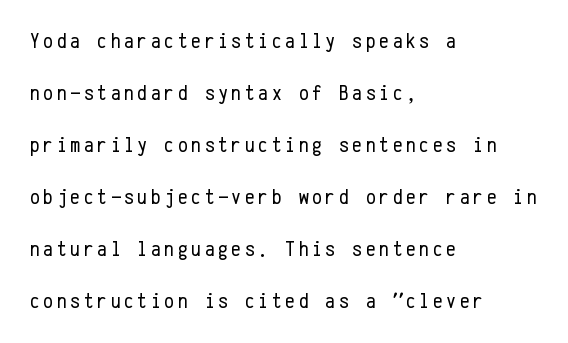
Q: Is the text bold? A: No.
Q: Is the text italic (slanted)? A: No, it is upright.
Q: Is the text underlined? A: No.
Q: How is the paragraph aligned? A: Left-aligned.
Q: Is the spacing between lines tight, normal or loose? A: Loose.
